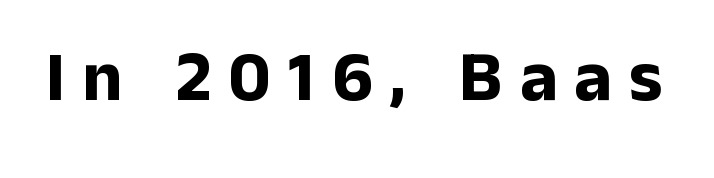
{"serif": "no", "italic": "no", "bold": "yes", "weight": "bold", "width": "normal", "stroke_contrast": "low", "x_height": "medium", "monospaced": "no", "underline": "no", "letter_spacing": "wide", "letter_spacing_em": 0.24, "glyph_px": 71}
